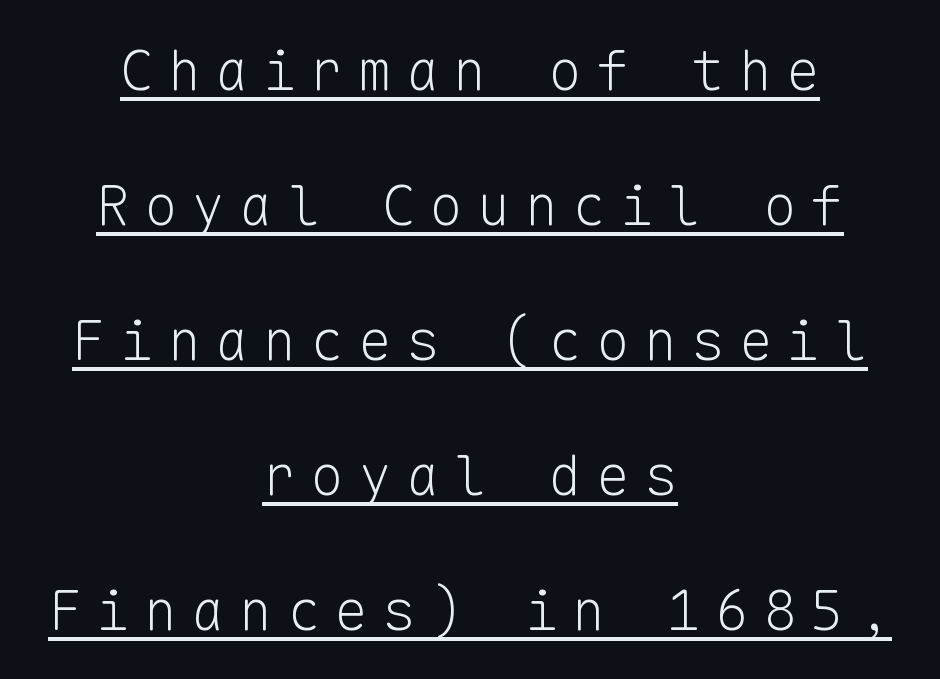
The image shows 56 px light sans-serif type, upright, monospaced; set centered, loose line spacing (2.41x), unusually wide letter spacing (+0.25 em), underlined; low stroke contrast and a medium x-height.
